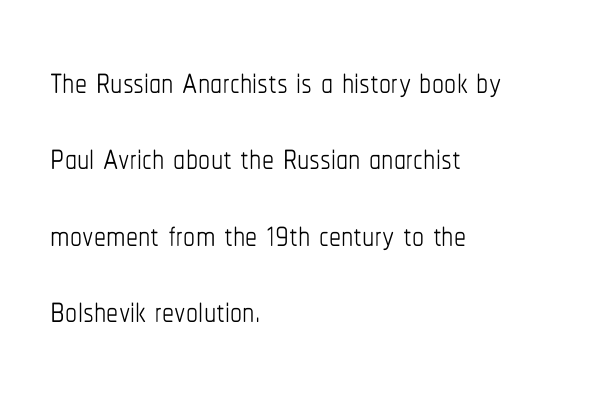
{"italic": "no", "bold": "no", "weight": "thin", "width": "condensed", "stroke_contrast": "low", "x_height": "medium", "monospaced": "no", "underline": "no", "align": "left", "line_spacing": "normal", "line_spacing_ratio": 1.59, "letter_spacing": "normal", "letter_spacing_em": 0.0, "glyph_px": 48}
